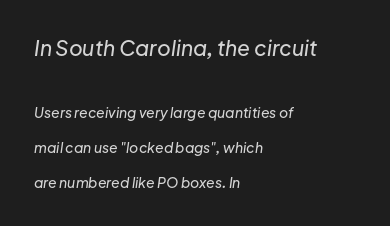
These two chunks differ in scale, with the top chunk taking the larger measure. Yep, that's italic — everything's leaning. The gap between lines stays unmarked. Words appear dense and cohesive because spacing is normal.
